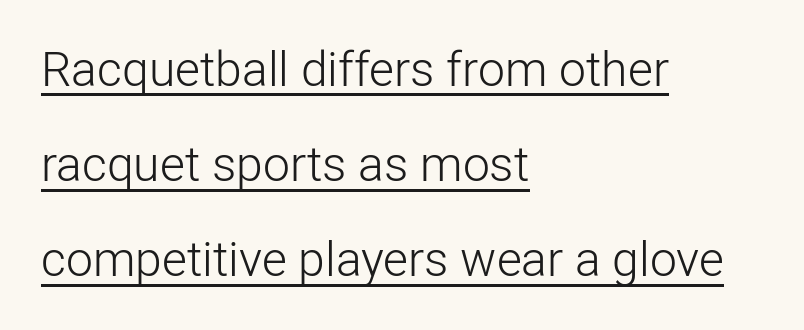
Every character sits straight up, as roman type does. No feet cap the strokes, marking this as sans-serif type. Weight: in the light-to-regular range. Compared with a centered layout, this one pins lines to the left instead. Like a heading marked for emphasis, these lines bear an underscore. Glyph-to-glyph distance matches everyday printed text.
